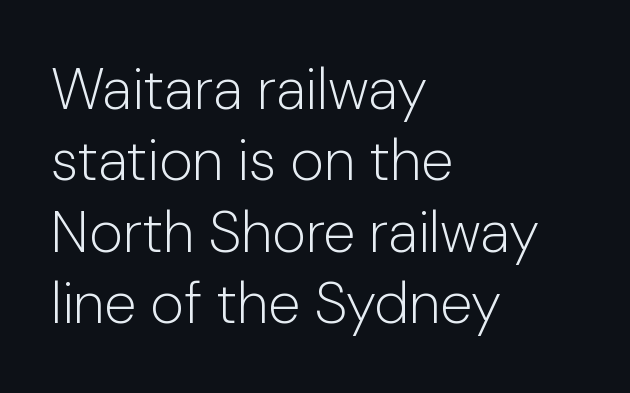
{"serif": "no", "italic": "no", "bold": "no", "weight": "light", "width": "normal", "stroke_contrast": "low", "x_height": "medium", "monospaced": "no", "underline": "no", "align": "left", "line_spacing_ratio": 1.23, "letter_spacing": "normal", "letter_spacing_em": 0.0, "glyph_px": 58}
